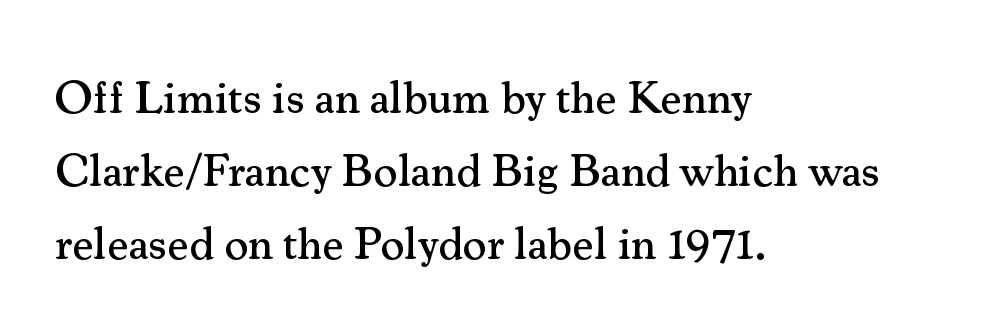
The image shows 46 px serif type, upright; set left-aligned, normal line spacing (1.59x), normal letter spacing, not underlined; medium stroke contrast and a small x-height.
